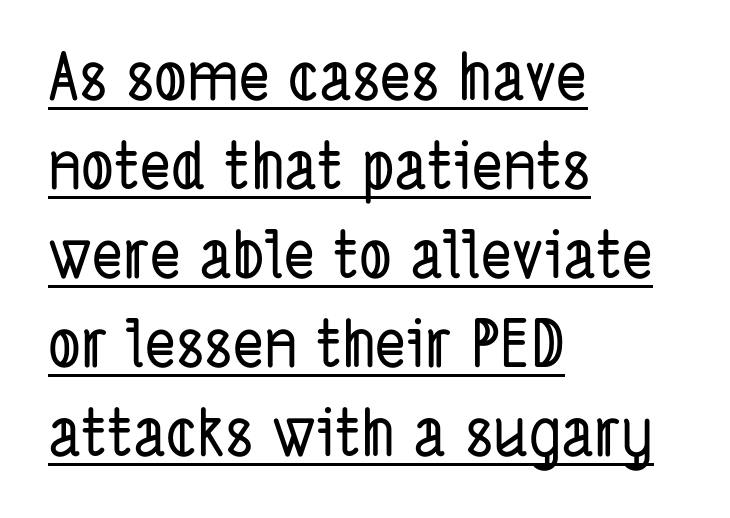
{"serif": "no", "width": "condensed", "stroke_contrast": "low", "x_height": "medium", "monospaced": "no", "underline": "yes", "align": "left", "line_spacing": "normal", "line_spacing_ratio": 1.37, "letter_spacing": "normal", "letter_spacing_em": 0.0, "glyph_px": 65}
